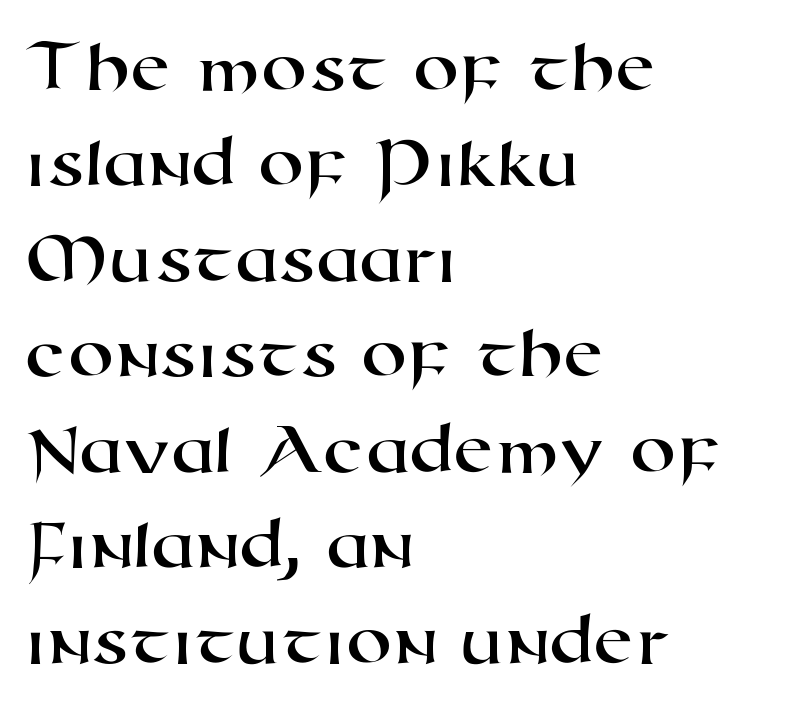
The passage shown is typeset with a sans-serif family. The face used here is proportionally spaced, like ordinary book or web type. No extra tracking has been applied to these lines. Casual observation: everything's shoved over to the left.
